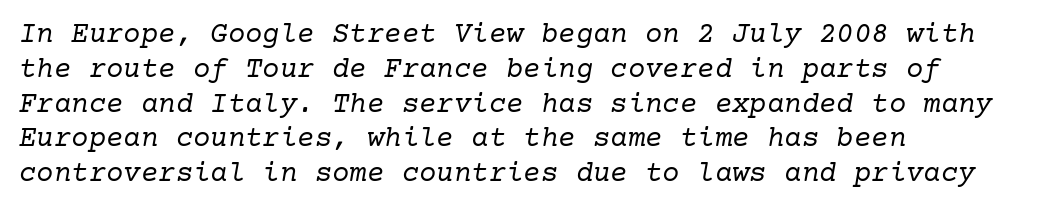
This sample uses a serif face. Clear beneath every line of the passage. Casual observation: everything's shoved over to the left. Designer's note — italics engaged. This reads as an unemphasized weight, regular at the heaviest. Caption: standard tracking, unaltered.
